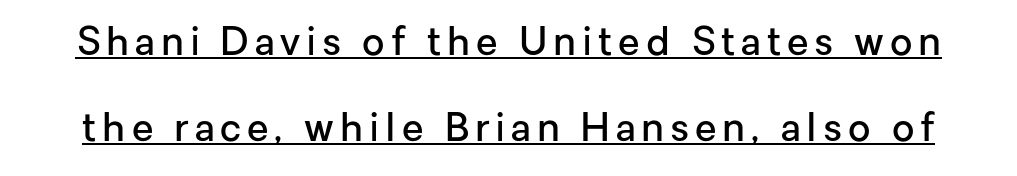
Q: Is the text bold? A: Semi-bold.
Q: Is the text italic (slanted)? A: No, it is upright.
Q: Is the typeface a serif or a sans-serif typeface? A: Sans-serif.
Q: Is the text underlined? A: Yes.
Q: Is the spacing between lines tight, normal or loose? A: Loose.
Q: Width (condensed, normal, or wide)? A: Normal.
Q: Stroke contrast? A: Low.
Q: x-height? A: Medium.
Q: Monospaced? A: No.
